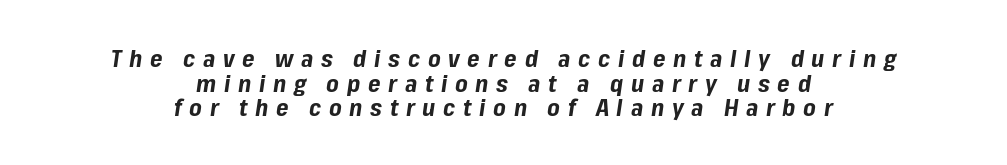
Q: Is the text bold? A: Yes.
Q: Is the text italic (slanted)? A: Yes, it leans right by about 8 degrees.
Q: Is the text underlined? A: No.
Q: How is the paragraph aligned? A: Centered.
Q: Is the spacing between letters normal or unusually wide? A: Unusually wide.
Q: Is the spacing between lines tight, normal or loose? A: Tight.
